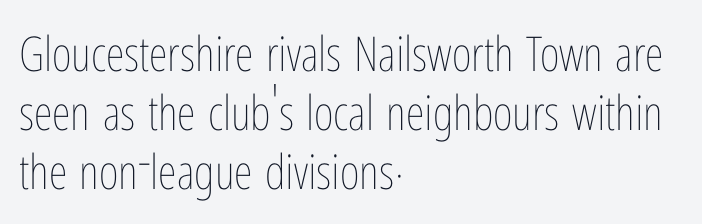
The passage shown is typed in a proportional face where columns would drift. This sample uses plain, unmodified letter spacing. Ascenders rise straight up at ninety degrees. The font is comparable to plain body text, perhaps lighter. Descenders are the only things crossing below the line.
